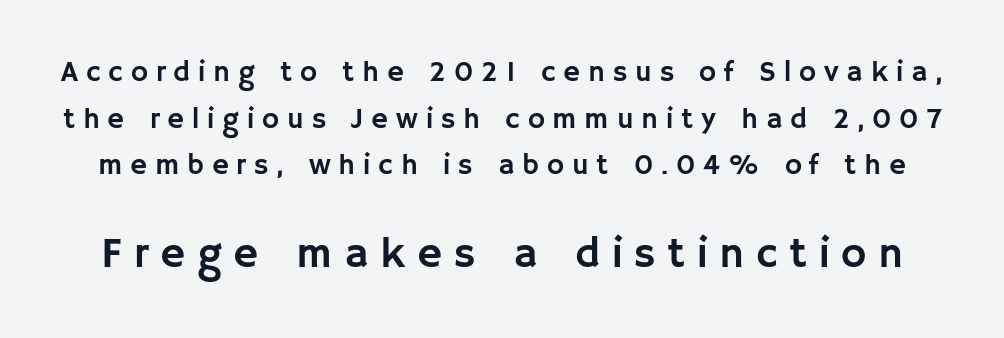
{"serif": "no", "italic": "no", "width": "normal", "stroke_contrast": "low", "x_height": "large", "monospaced": "no", "underline": "no", "line_spacing": "normal", "line_spacing_ratio": 1.61, "letter_spacing": "wide", "letter_spacing_em": 0.27, "larger_block": "second", "size_ratio": 1.48, "glyph_px": 43}
